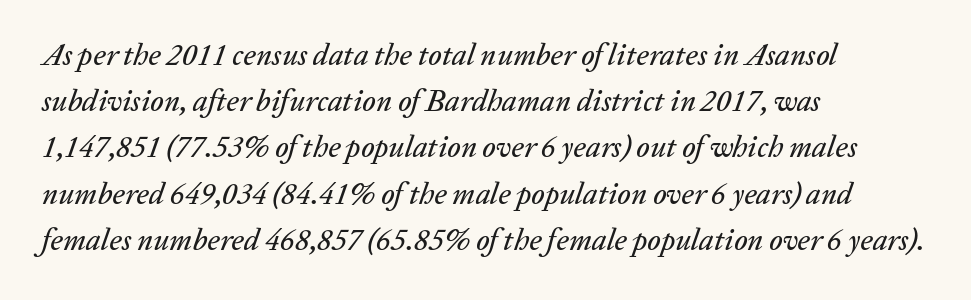
Q: Is the text italic (slanted)? A: Yes, it leans right by about 20 degrees.
Q: Is the text underlined? A: No.
Q: How is the paragraph aligned? A: Left-aligned.
Q: Is the spacing between letters normal or unusually wide? A: Normal.
Q: Is the spacing between lines tight, normal or loose? A: Normal.
Q: Width (condensed, normal, or wide)? A: Normal.
Q: Stroke contrast? A: Low.
Q: x-height? A: Medium.
Q: Monospaced? A: No.
